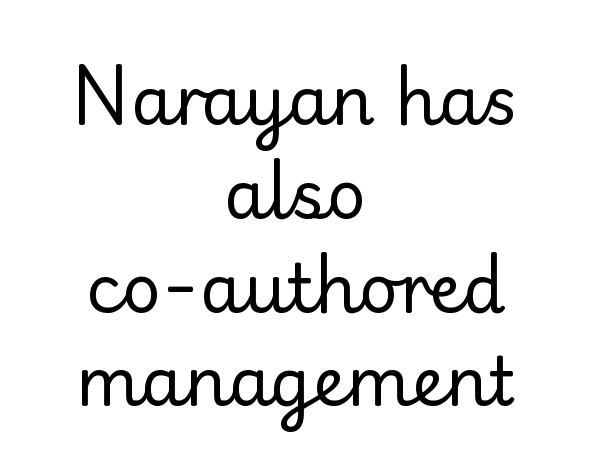
Q: Is the text bold? A: No.
Q: Is the text italic (slanted)? A: No, it is upright.
Q: Is the typeface a serif or a sans-serif typeface? A: Serif.
Q: Is the text underlined? A: No.
Q: How is the paragraph aligned? A: Centered.
Q: Is the spacing between letters normal or unusually wide? A: Normal.
Q: Is the spacing between lines tight, normal or loose? A: Normal.
Q: Width (condensed, normal, or wide)? A: Normal.
Q: Stroke contrast? A: Low.
Q: x-height? A: Small.
Q: Monospaced? A: No.
